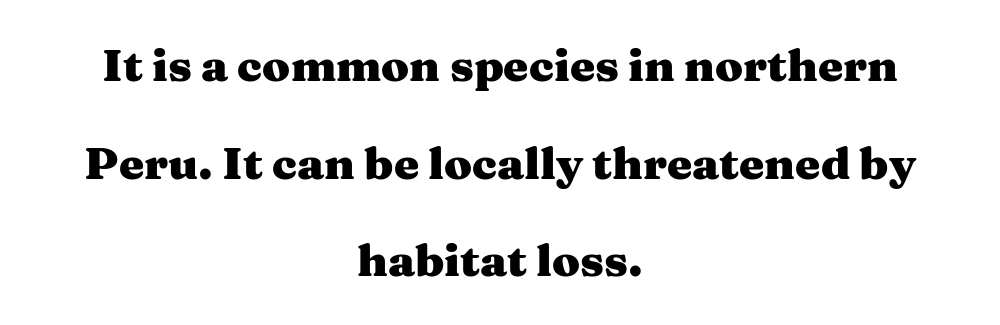
The image shows 45 px heavy, wide serif type, upright; set centered, loose line spacing (2.17x), normal letter spacing, not underlined; medium stroke contrast and a medium x-height.
